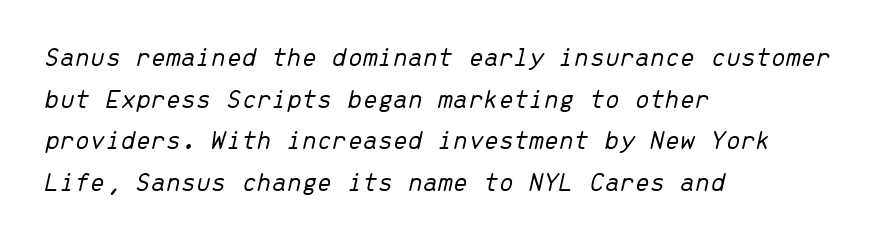
The image shows 27 px text type, italic (leaning right); set left-aligned, normal line spacing (1.54x), normal letter spacing, not underlined.
